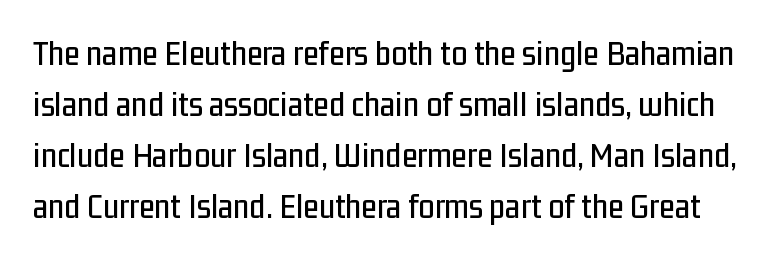
You could call the tracking neutral — neither tight nor loose. Is there much room between lines? A standard amount, neither cramped nor airy. Lines of text with bare space underneath. Here the designer chose a conventional face with non-uniform glyph widths.
